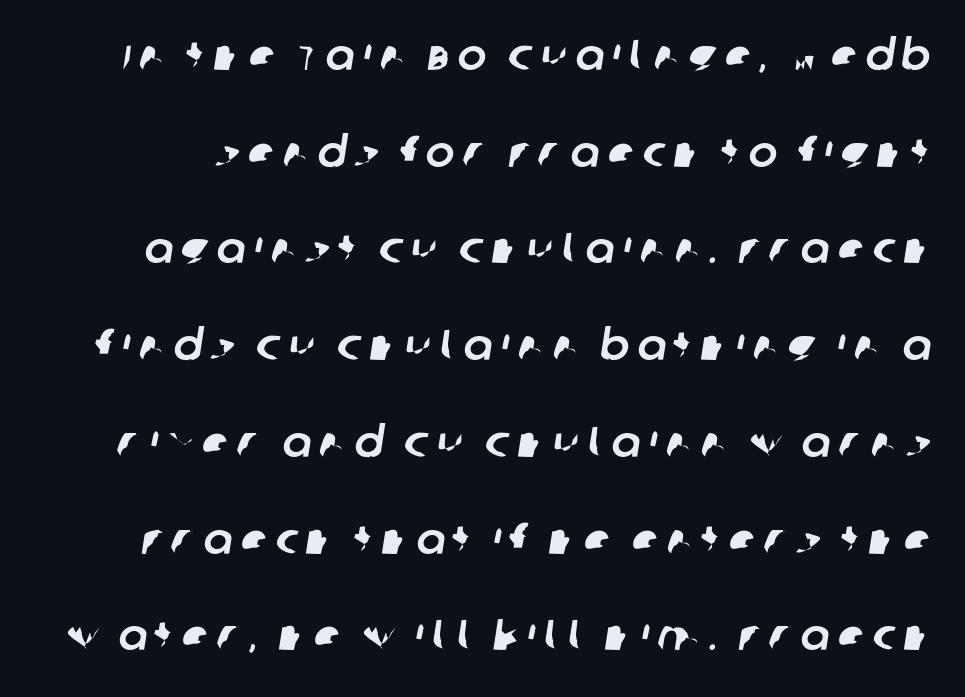
Q: Is the typeface a serif or a sans-serif typeface? A: Sans-serif.
Q: Is the text underlined? A: No.
Q: Is the spacing between lines tight, normal or loose? A: Loose.
Q: Width (condensed, normal, or wide)? A: Normal.
Q: Stroke contrast? A: Low.
Q: x-height? A: Large.
Q: Monospaced? A: No.
